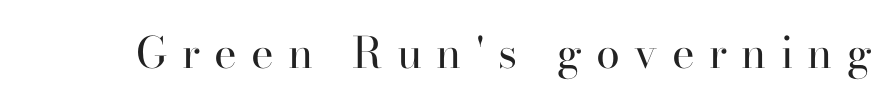
Inter-character spacing is expanded well beyond the font's built-in metrics. The letters look calm and open, with moderate or lighter stems. This sample has the flowing, uneven cadence of proportional lettering. Small tapered or slab feet sit at the stroke ends, so this counts as serif. The area under the type is left untouched. Posture: straight, roman, zero tilt.
